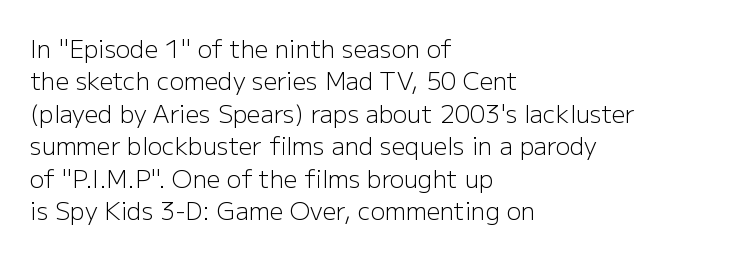
Q: Is the text bold? A: No.
Q: Is the text italic (slanted)? A: No, it is upright.
Q: Is the text underlined? A: No.
Q: How is the paragraph aligned? A: Left-aligned.
Q: Is the spacing between letters normal or unusually wide? A: Normal.
Q: Is the spacing between lines tight, normal or loose? A: Normal.
